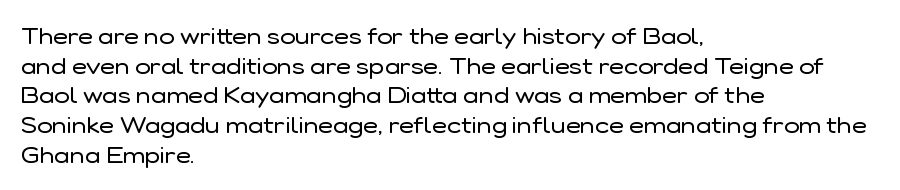
The image shows 23 px text type, upright; set left-aligned, normal line spacing (1.29x), normal letter spacing, not underlined.
